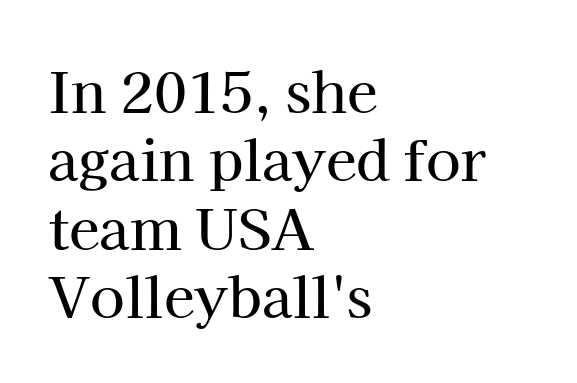
Nobody drew a line under any word here. Words appear dense and cohesive because spacing is normal. The glyphs in this specimen are seriffed. Is the block centered? No — it sits flush against the left margin.
